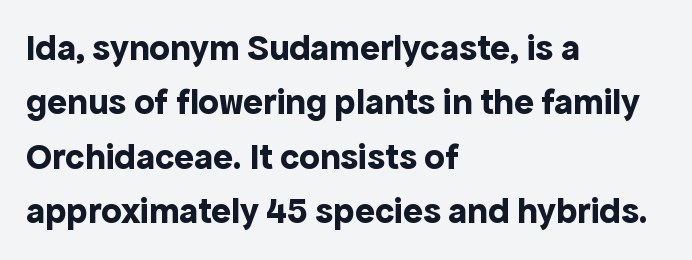
The type sits square on the baseline with zero lean. Note the varied advance widths — an 'i' is clearly narrower than an 'm'. Does the type have serifs? No, each stem ends abruptly. The typesetter chose a ragged-right arrangement here.
